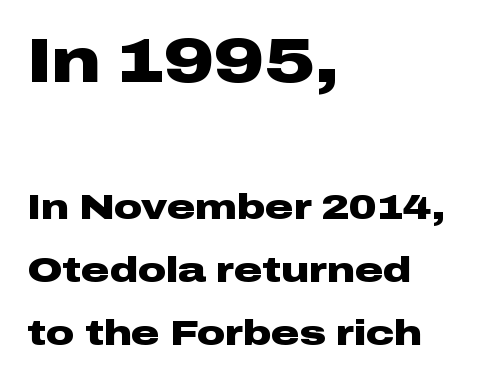
Q: Is the text bold? A: Yes.
Q: Is the text italic (slanted)? A: No, it is upright.
Q: Is the typeface a serif or a sans-serif typeface? A: Sans-serif.
Q: Is the text underlined? A: No.
Q: How is the paragraph aligned? A: Left-aligned.
Q: Is the spacing between letters normal or unusually wide? A: Normal.
Q: Which block of text is set in a larger size, the first (top) or the second (bottom)? A: The first (top) one.
Q: Width (condensed, normal, or wide)? A: Wide.
Q: Stroke contrast? A: Low.
Q: x-height? A: Medium.
Q: Monospaced? A: No.
